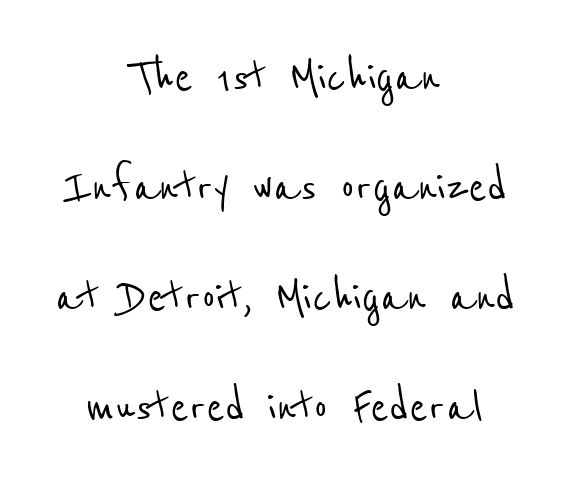
{"serif": "no", "width": "condensed", "stroke_contrast": "low", "x_height": "medium", "monospaced": "no", "underline": "no", "align": "center", "line_spacing": "loose", "line_spacing_ratio": 2.0, "letter_spacing": "normal", "letter_spacing_em": 0.0, "glyph_px": 55}
